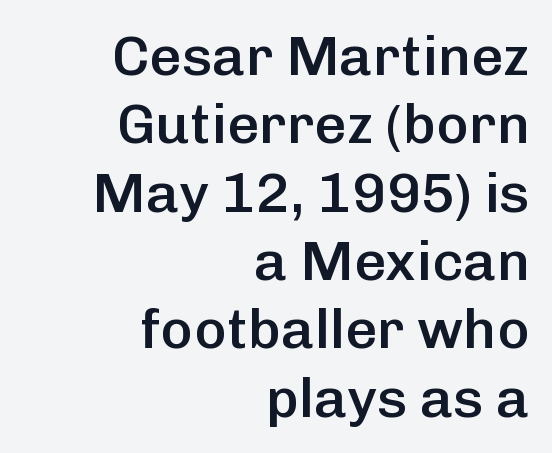
Q: Is the text bold? A: Semi-bold.
Q: Is the text italic (slanted)? A: No, it is upright.
Q: Is the typeface a serif or a sans-serif typeface? A: Sans-serif.
Q: Is the text underlined? A: No.
Q: How is the paragraph aligned? A: Right-aligned.
Q: Is the spacing between letters normal or unusually wide? A: Normal.
Q: Width (condensed, normal, or wide)? A: Normal.
Q: Stroke contrast? A: Low.
Q: x-height? A: Medium.
Q: Monospaced? A: No.
